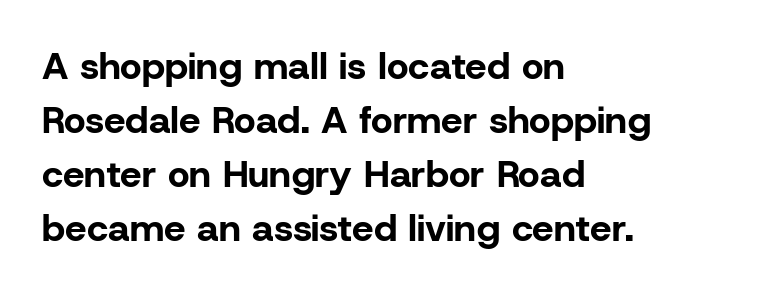
Q: Is the text bold? A: Yes.
Q: Is the text italic (slanted)? A: No, it is upright.
Q: Is the typeface a serif or a sans-serif typeface? A: Sans-serif.
Q: Is the text underlined? A: No.
Q: How is the paragraph aligned? A: Left-aligned.
Q: Is the spacing between letters normal or unusually wide? A: Normal.
Q: Is the spacing between lines tight, normal or loose? A: Normal.
Q: Width (condensed, normal, or wide)? A: Normal.
Q: Stroke contrast? A: Low.
Q: x-height? A: Medium.
Q: Monospaced? A: No.
